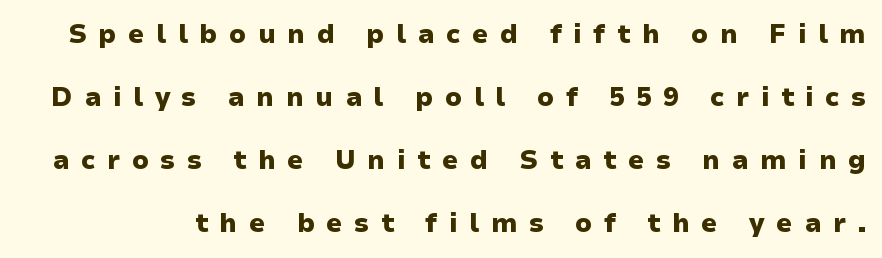
The image shows 26 px bold type, upright; set loose line spacing (2.42x), unusually wide letter spacing (+0.44 em), not underlined.
